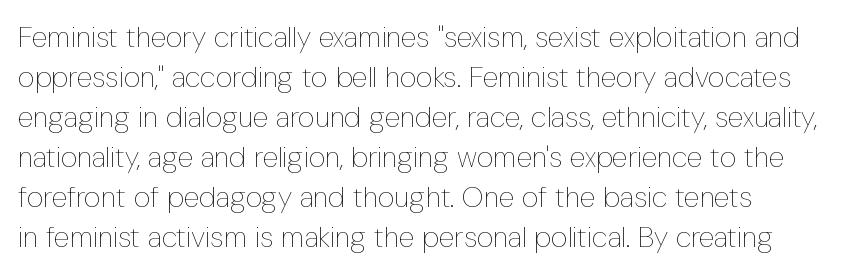
Q: Is the text bold? A: No.
Q: Is the text italic (slanted)? A: No, it is upright.
Q: Is the text underlined? A: No.
Q: How is the paragraph aligned? A: Left-aligned.
Q: Is the spacing between letters normal or unusually wide? A: Normal.
Q: Is the spacing between lines tight, normal or loose? A: Normal.
Q: Width (condensed, normal, or wide)? A: Condensed.
Q: Stroke contrast? A: Low.
Q: x-height? A: Medium.
Q: Monospaced? A: No.
